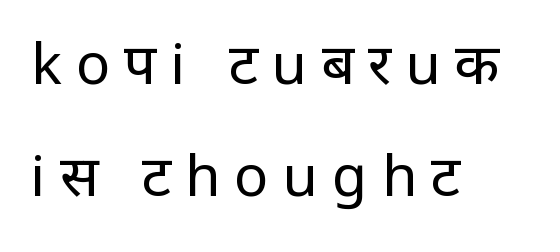
{"serif": "no", "italic": "no", "bold": "no", "weight": "regular", "width": "condensed", "stroke_contrast": "low", "x_height": "large", "monospaced": "no", "underline": "no", "align": "left", "line_spacing": "loose", "line_spacing_ratio": 1.97, "letter_spacing": "wide", "letter_spacing_em": 0.25, "glyph_px": 57}
